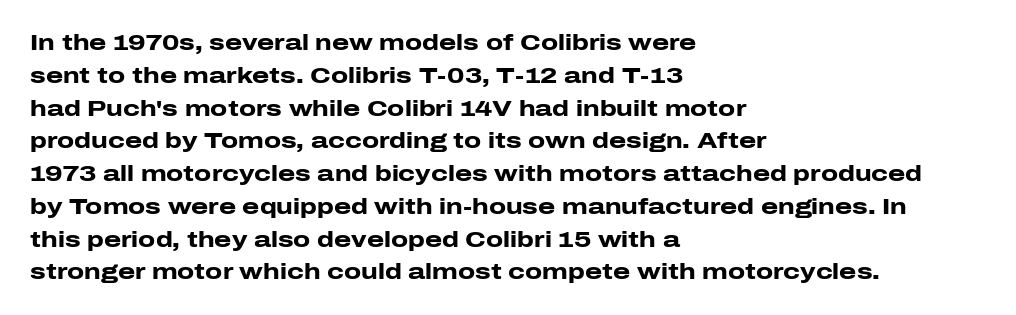
The image shows 22 px bold type, upright; set left-aligned, normal line spacing (1.49x), normal letter spacing, not underlined.
